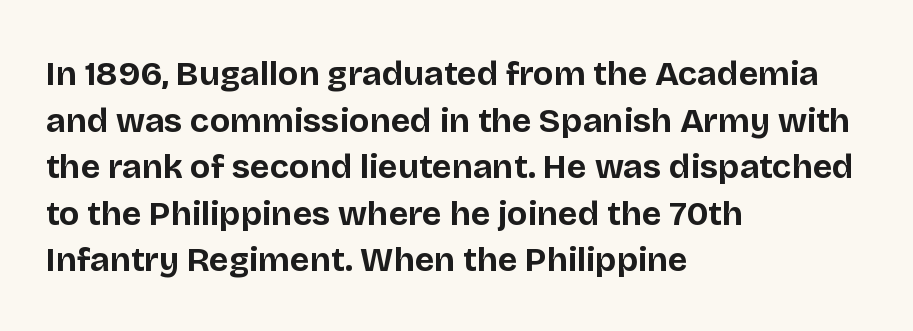
The image shows 34 px bold sans-serif type, upright; set left-aligned, normal line spacing (1.37x), normal letter spacing, not underlined; low stroke contrast and a large x-height.
